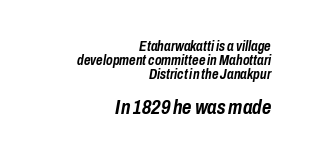
The image shows 20 px bold type, italic (leaning right); set right-aligned, tight line spacing (1.0x), normal letter spacing, not underlined; the second (bottom) block is 1.43x larger.
